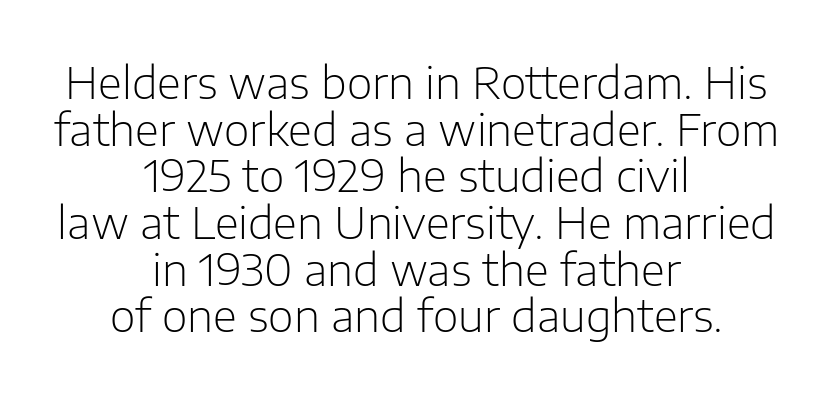
The letterforms sit shoulder to shoulder at normal distance. Each letter's strokes conclude bluntly, with no projecting serifs. Tightly led — the rows are bunched. Do the letters lean? They stand straight. Weight: in the light-to-regular range. A typesetter would call this proportional, since set widths differ per character.
